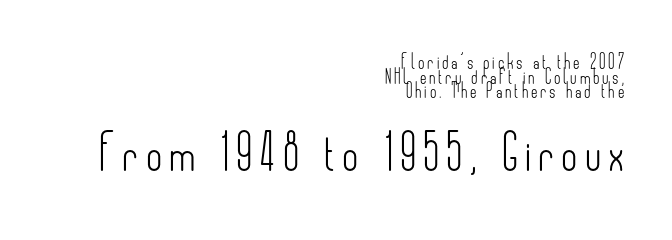
Q: Is the text bold? A: No.
Q: Is the text italic (slanted)? A: No, it is upright.
Q: Is the typeface a serif or a sans-serif typeface? A: Sans-serif.
Q: Is the text underlined? A: No.
Q: How is the paragraph aligned? A: Right-aligned.
Q: Is the spacing between letters normal or unusually wide? A: Unusually wide.
Q: Is the spacing between lines tight, normal or loose? A: Tight.
Q: Which block of text is set in a larger size, the first (top) or the second (bottom)? A: The second (bottom) one.
Q: Width (condensed, normal, or wide)? A: Condensed.
Q: Stroke contrast? A: Low.
Q: x-height? A: Small.
Q: Monospaced? A: No.
